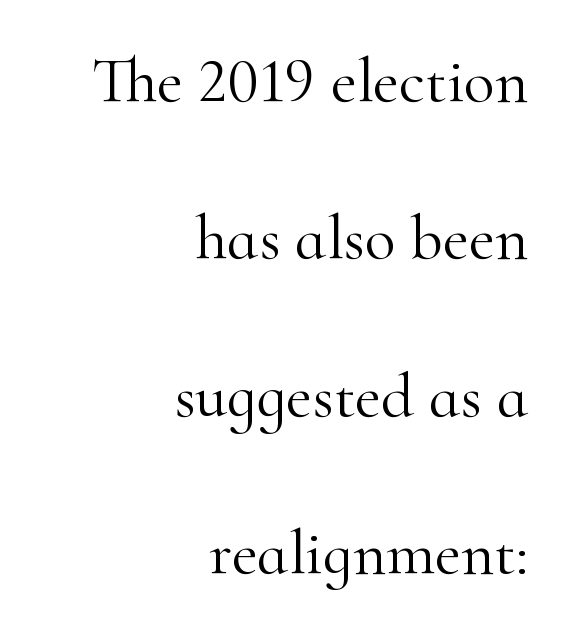
{"serif": "yes", "italic": "no", "bold": "no", "weight": "light", "width": "normal", "stroke_contrast": "high", "x_height": "small", "monospaced": "no", "underline": "no", "align": "right", "line_spacing": "loose", "line_spacing_ratio": 2.46, "letter_spacing": "normal", "letter_spacing_em": 0.0, "glyph_px": 64}
